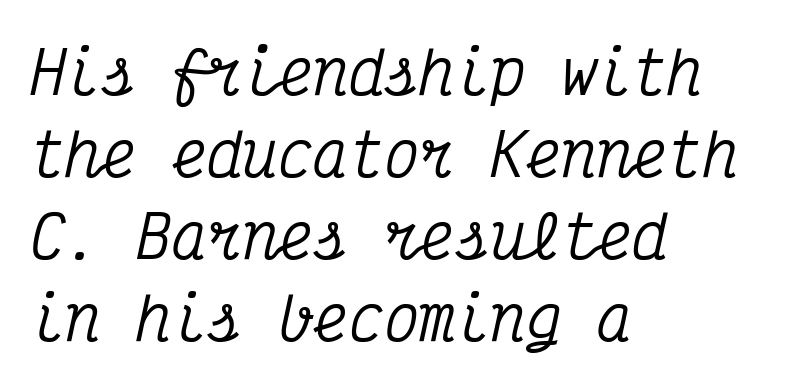
The image shows 59 px condensed serif type, italic (leaning right), monospaced; set left-aligned, normal line spacing (1.39x), normal letter spacing, not underlined; medium stroke contrast and a medium x-height.
